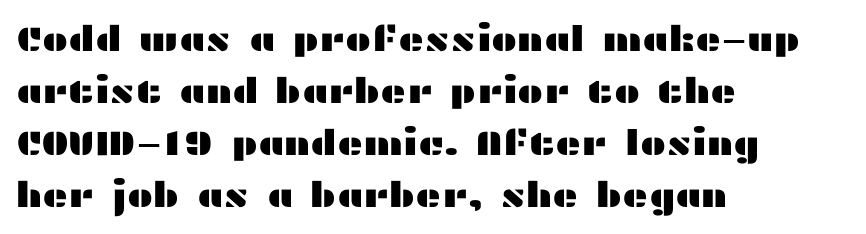
{"serif": "no", "italic": "no", "width": "wide", "stroke_contrast": "medium", "x_height": "medium", "monospaced": "no", "underline": "no", "align": "left", "line_spacing": "normal", "line_spacing_ratio": 1.49, "letter_spacing": "normal", "letter_spacing_em": 0.0, "glyph_px": 35}
